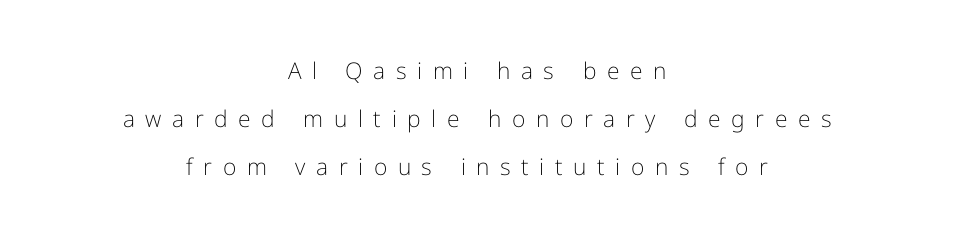
Q: Is the text bold? A: No.
Q: Is the text italic (slanted)? A: No, it is upright.
Q: Is the text underlined? A: No.
Q: How is the paragraph aligned? A: Centered.
Q: Is the spacing between letters normal or unusually wide? A: Unusually wide.
Q: Is the spacing between lines tight, normal or loose? A: Loose.
